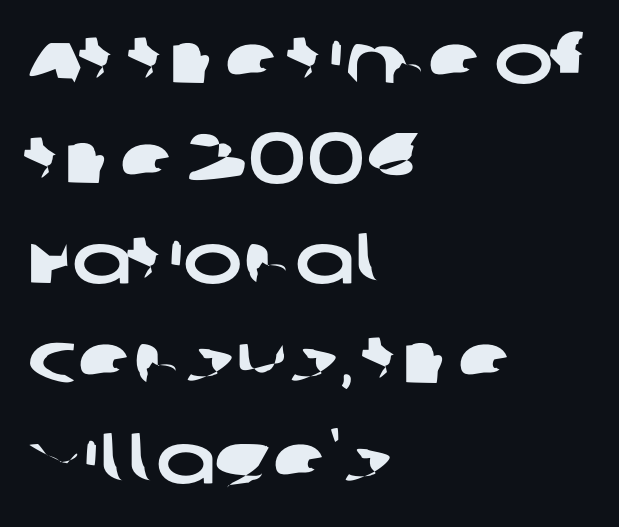
Q: Is the typeface a serif or a sans-serif typeface? A: Sans-serif.
Q: Is the text underlined? A: No.
Q: How is the paragraph aligned? A: Left-aligned.
Q: Is the spacing between letters normal or unusually wide? A: Normal.
Q: Is the spacing between lines tight, normal or loose? A: Normal.
Q: Width (condensed, normal, or wide)? A: Wide.
Q: Stroke contrast? A: Low.
Q: x-height? A: Large.
Q: Monospaced? A: No.
